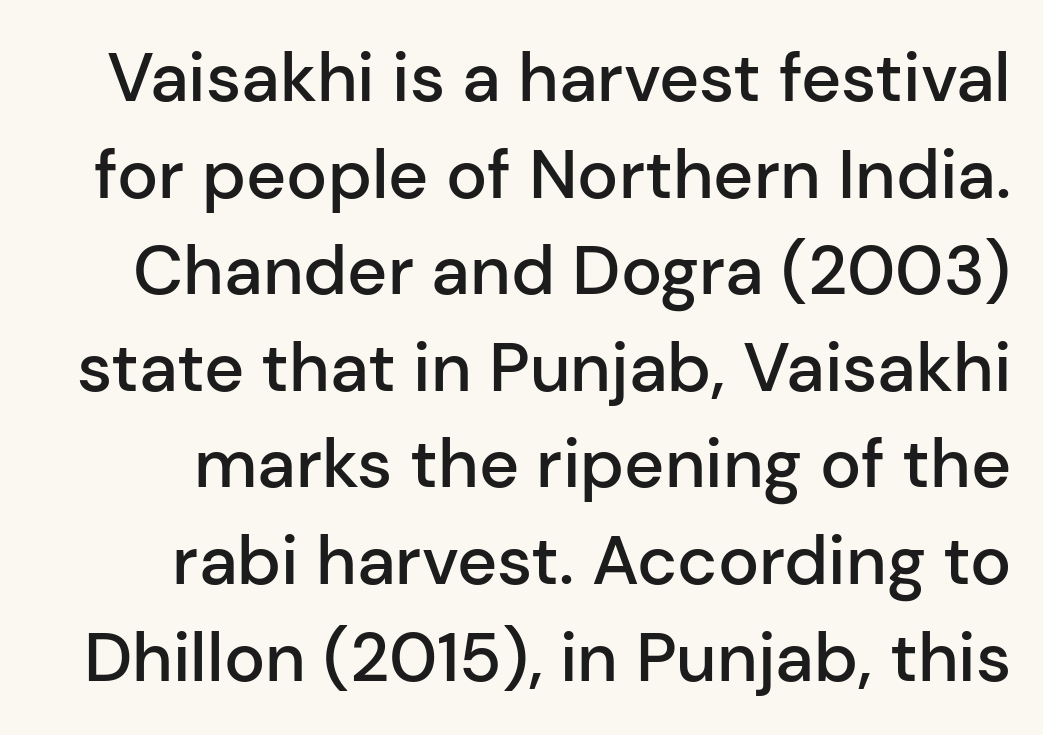
Are there feet on the stems? There aren't — it's a sans. Every character sits straight up, as roman type does. The face used here is rendered with its standard letterfit. One glance says typical: line gaps are just what's usual. A bit beefed up — I'd call it semibold rather than bold. Glance below the letters and you will spot only blank space.
